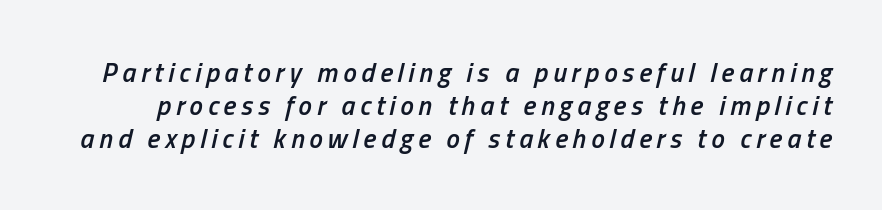
The image shows 27 px text type, italic (leaning right); set line spacing 1.22x, not underlined.
